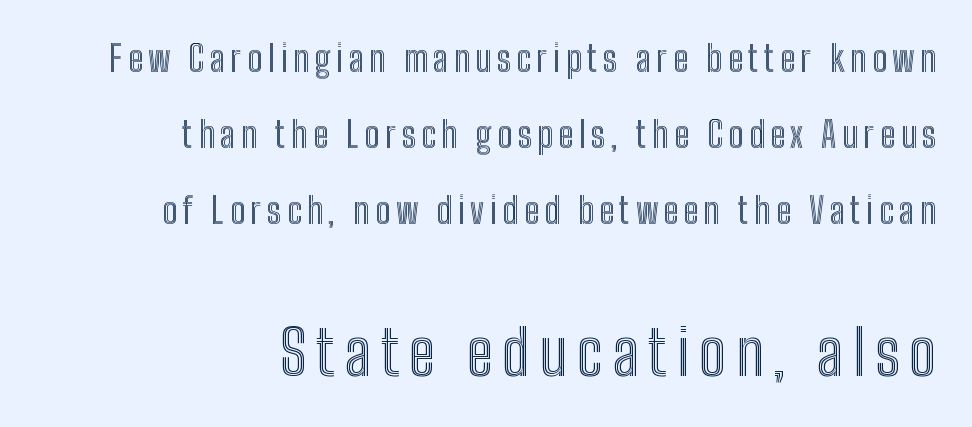
Q: Is the text italic (slanted)? A: No, it is upright.
Q: Is the text underlined? A: No.
Q: How is the paragraph aligned? A: Right-aligned.
Q: Is the spacing between lines tight, normal or loose? A: Loose.
Q: Which block of text is set in a larger size, the first (top) or the second (bottom)? A: The second (bottom) one.
Q: Width (condensed, normal, or wide)? A: Condensed.
Q: x-height? A: Medium.
Q: Monospaced? A: No.
